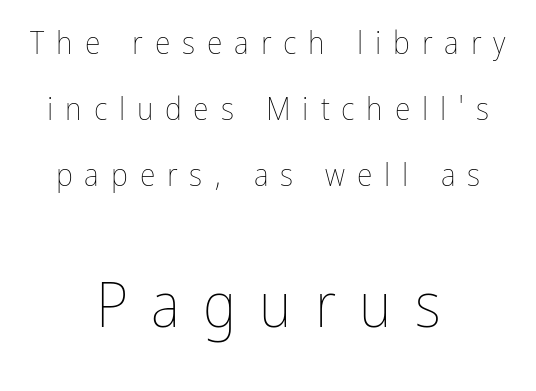
Q: Is the text bold? A: No.
Q: Is the text italic (slanted)? A: No, it is upright.
Q: Is the text underlined? A: No.
Q: How is the paragraph aligned? A: Centered.
Q: Is the spacing between letters normal or unusually wide? A: Unusually wide.
Q: Is the spacing between lines tight, normal or loose? A: Loose.
Q: Which block of text is set in a larger size, the first (top) or the second (bottom)? A: The second (bottom) one.
Q: Width (condensed, normal, or wide)? A: Condensed.
Q: Stroke contrast? A: Low.
Q: x-height? A: Medium.
Q: Monospaced? A: No.
